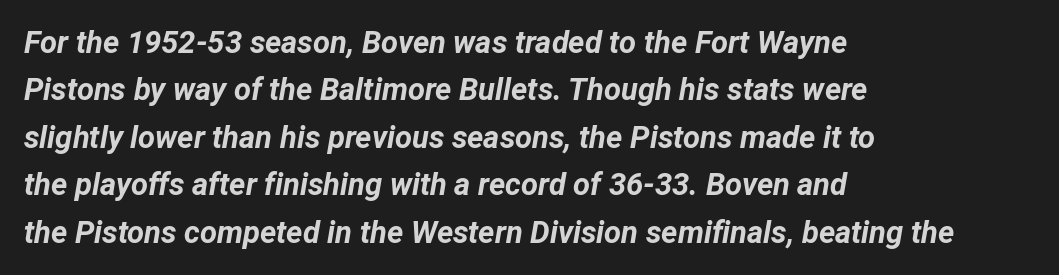
{"italic": "yes", "lean": "right", "slant_degrees": 12, "bold": "yes", "weight": "bold", "width": "normal", "stroke_contrast": "low", "x_height": "medium", "monospaced": "no", "underline": "no", "align": "left", "line_spacing": "normal", "line_spacing_ratio": 1.53, "letter_spacing": "normal", "letter_spacing_em": 0.0, "glyph_px": 31}
